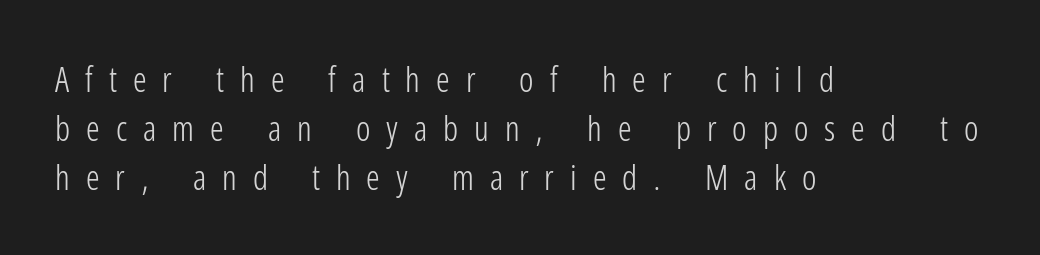
Q: Is the text bold? A: No.
Q: Is the text italic (slanted)? A: No, it is upright.
Q: Is the typeface a serif or a sans-serif typeface? A: Sans-serif.
Q: Is the text underlined? A: No.
Q: How is the paragraph aligned? A: Left-aligned.
Q: Is the spacing between letters normal or unusually wide? A: Unusually wide.
Q: Is the spacing between lines tight, normal or loose? A: Normal.
Q: Width (condensed, normal, or wide)? A: Condensed.
Q: Stroke contrast? A: Low.
Q: x-height? A: Medium.
Q: Monospaced? A: No.
